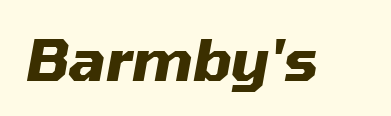
{"italic": "yes", "lean": "right", "slant_degrees": 10, "bold": "yes", "weight": "heavy", "width": "normal", "stroke_contrast": "medium", "x_height": "medium", "monospaced": "no", "underline": "no", "letter_spacing": "normal", "letter_spacing_em": 0.0, "glyph_px": 58}
